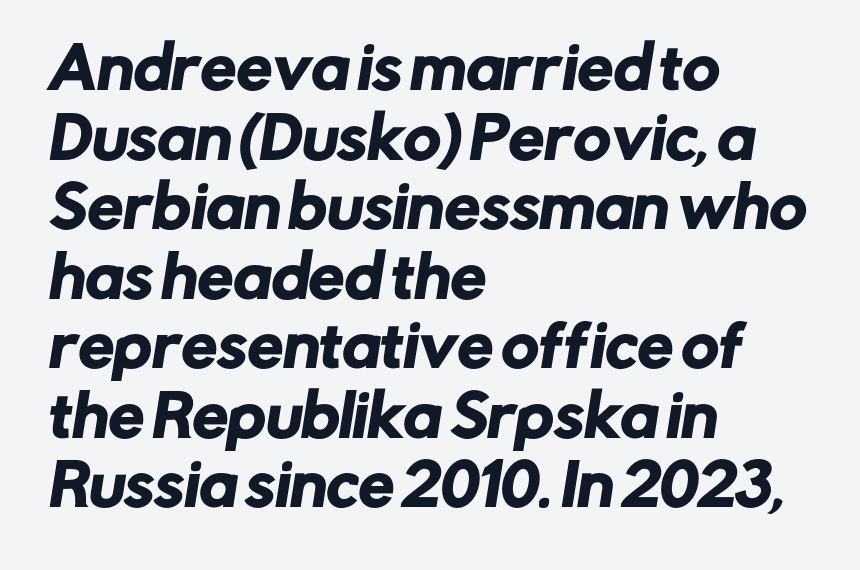
{"serif": "no", "width": "normal", "stroke_contrast": "low", "x_height": "medium", "monospaced": "no", "underline": "no", "align": "left", "line_spacing_ratio": 1.22, "letter_spacing": "normal", "letter_spacing_em": 0.0, "glyph_px": 57}
